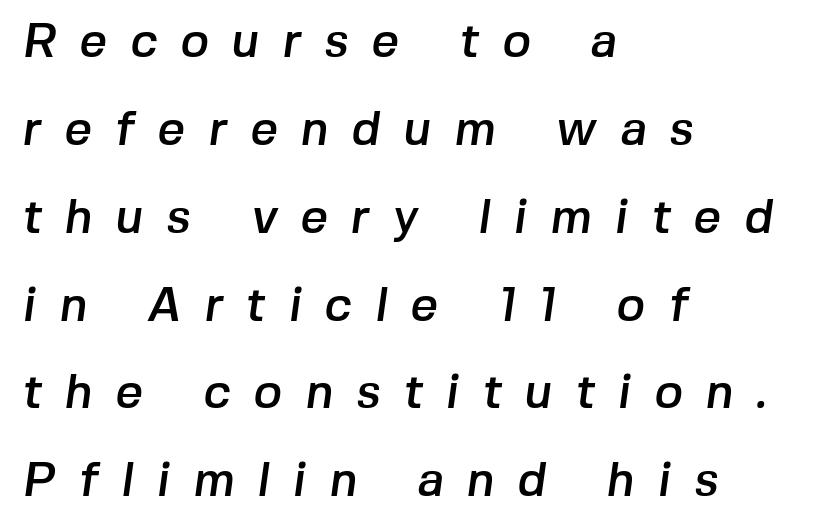
{"serif": "no", "width": "normal", "stroke_contrast": "low", "x_height": "medium", "monospaced": "no", "underline": "no", "align": "left", "line_spacing_ratio": 1.83, "letter_spacing": "wide", "letter_spacing_em": 0.48, "glyph_px": 48}
